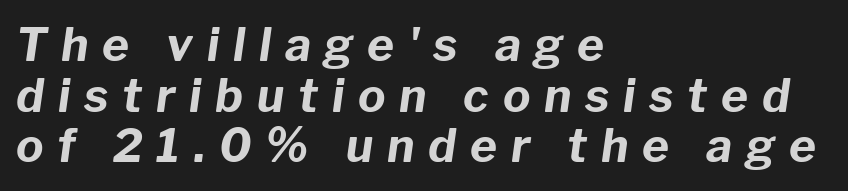
The image shows 46 px bold type, italic (leaning right); set left-aligned, tight line spacing (1.1x), unusually wide letter spacing (+0.3 em), not underlined; low stroke contrast and a medium x-height.
